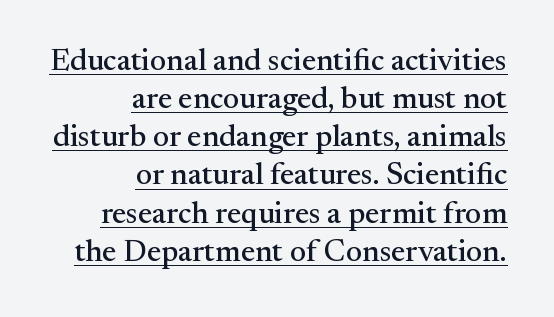
Q: Is the text italic (slanted)? A: No, it is upright.
Q: Is the typeface a serif or a sans-serif typeface? A: Serif.
Q: Is the text underlined? A: Yes.
Q: How is the paragraph aligned? A: Right-aligned.
Q: Is the spacing between letters normal or unusually wide? A: Normal.
Q: Width (condensed, normal, or wide)? A: Normal.
Q: Stroke contrast? A: Medium.
Q: x-height? A: Small.
Q: Monospaced? A: No.
